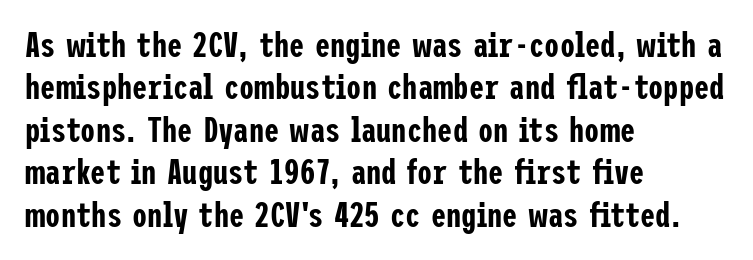
{"serif": "no", "italic": "no", "width": "condensed", "stroke_contrast": "low", "x_height": "medium", "underline": "no", "align": "left", "line_spacing": "normal", "line_spacing_ratio": 1.25, "letter_spacing": "normal", "letter_spacing_em": 0.0, "glyph_px": 34}
